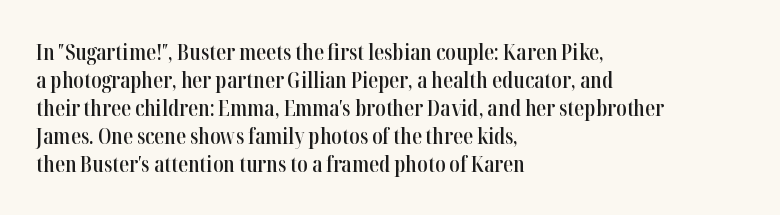
Regular leading. Is there any slant? The stems are plumb. You could call the tracking neutral — neither tight nor loose. A bare baseline throughout the passage.
